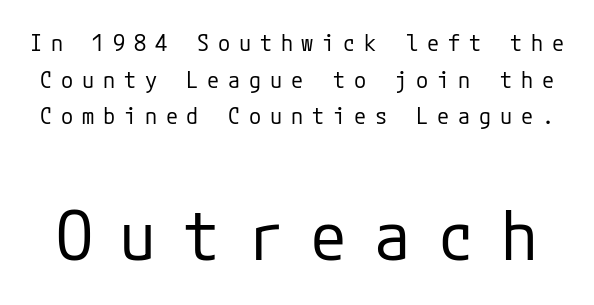
Vertical stems look standard width or narrower in stroke. Ordinary non-slanted type is in use. Underline: absent. The tracking reads as deliberately expanded to a designer's eye. Compare the two chunks: the lower has the greater cap height.
